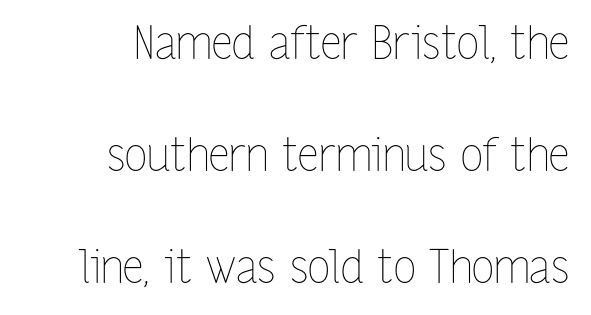
The image shows 46 px thin, condensed type, upright; set right-aligned, loose line spacing (2.43x), normal letter spacing, not underlined; low stroke contrast and a medium x-height.
